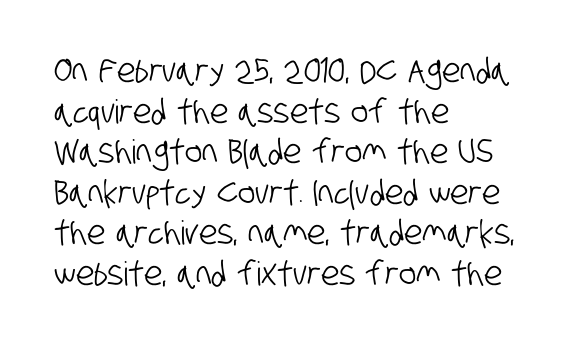
{"serif": "no", "width": "condensed", "stroke_contrast": "low", "x_height": "large", "monospaced": "no", "underline": "no", "align": "left", "line_spacing_ratio": 1.23, "letter_spacing": "normal", "letter_spacing_em": 0.0, "glyph_px": 33}
